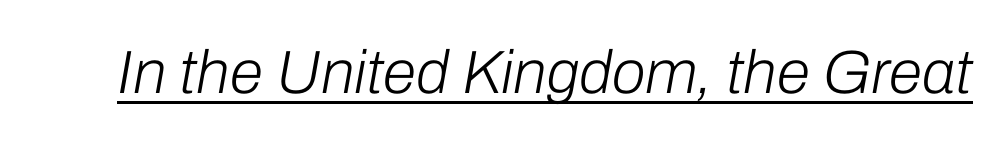
The image shows 61 px light type, italic (leaning right); set normal letter spacing, underlined; low stroke contrast and a medium x-height.
